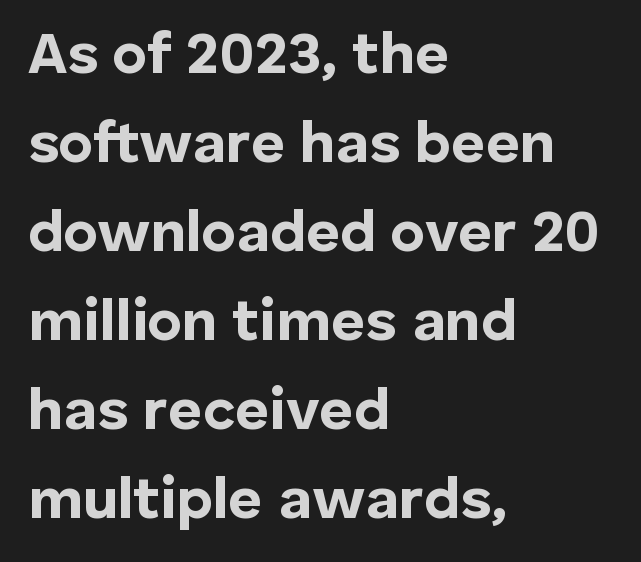
Q: Is the text bold? A: Yes.
Q: Is the text italic (slanted)? A: No, it is upright.
Q: Is the typeface a serif or a sans-serif typeface? A: Sans-serif.
Q: Is the text underlined? A: No.
Q: How is the paragraph aligned? A: Left-aligned.
Q: Is the spacing between letters normal or unusually wide? A: Normal.
Q: Is the spacing between lines tight, normal or loose? A: Normal.
Q: Width (condensed, normal, or wide)? A: Normal.
Q: Stroke contrast? A: Low.
Q: x-height? A: Medium.
Q: Monospaced? A: No.
